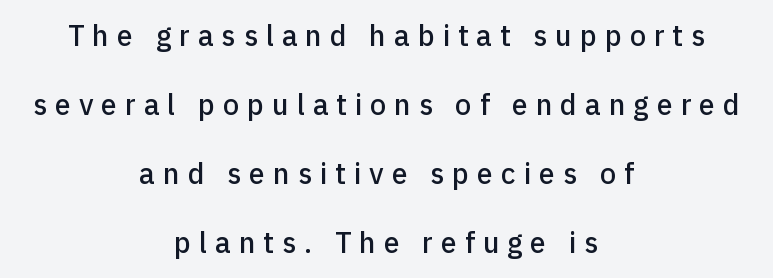
The image shows 29 px sans-serif type, upright; set centered, loose line spacing (2.38x), unusually wide letter spacing (+0.27 em), not underlined; low stroke contrast and a medium x-height.
